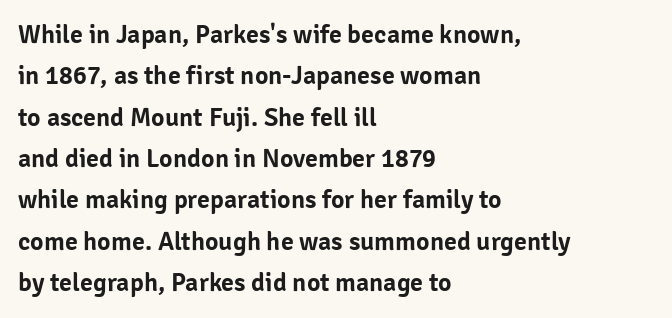
Q: Is the text italic (slanted)? A: No, it is upright.
Q: Is the text underlined? A: No.
Q: How is the paragraph aligned? A: Left-aligned.
Q: Is the spacing between letters normal or unusually wide? A: Normal.
Q: Is the spacing between lines tight, normal or loose? A: Normal.
